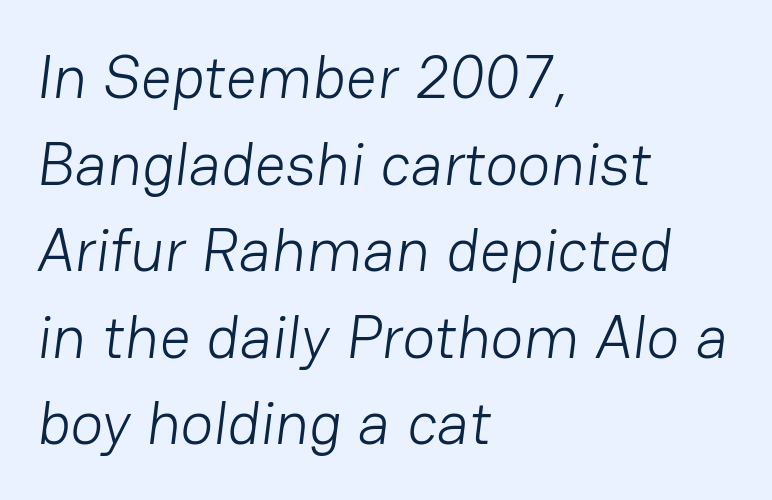
The image shows 61 px light sans-serif type; set left-aligned, normal line spacing (1.42x), normal letter spacing, not underlined; low stroke contrast and a medium x-height.
